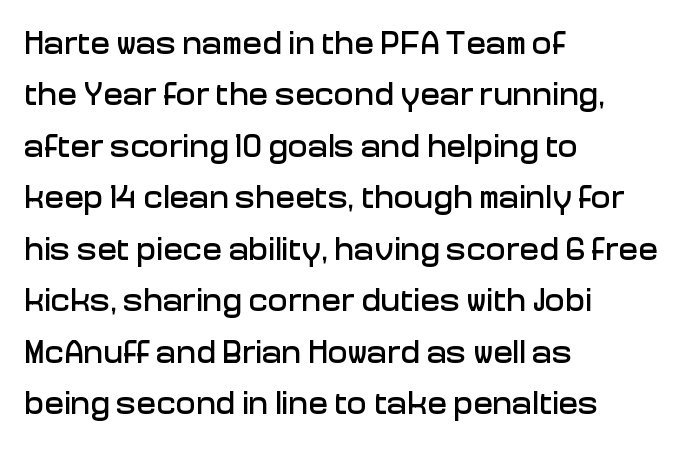
The image shows 33 px sans-serif type, upright; set left-aligned, normal line spacing (1.56x), normal letter spacing, not underlined; low stroke contrast and a medium x-height.
